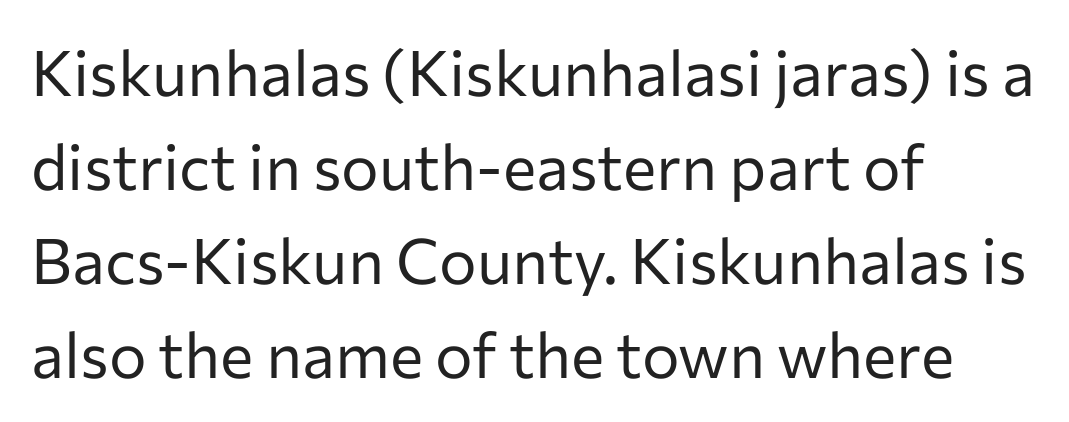
The image shows 63 px regular-weight sans-serif type, upright; set left-aligned, normal line spacing (1.49x), normal letter spacing, not underlined; low stroke contrast and a medium x-height.
